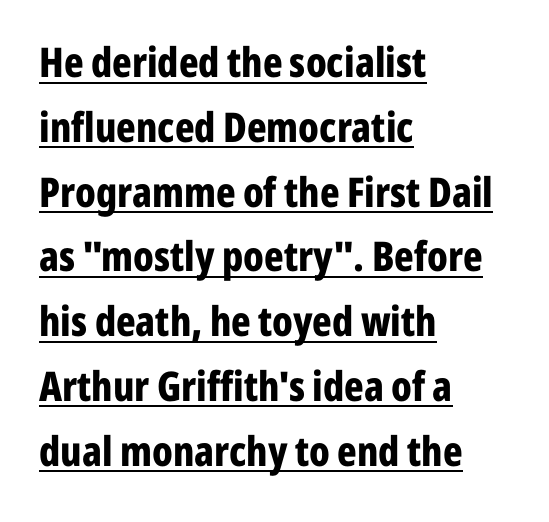
{"serif": "no", "italic": "no", "bold": "yes", "weight": "bold", "width": "condensed", "stroke_contrast": "low", "x_height": "medium", "monospaced": "no", "underline": "yes", "align": "left", "line_spacing": "normal", "line_spacing_ratio": 1.58, "letter_spacing": "normal", "letter_spacing_em": 0.0, "glyph_px": 41}
